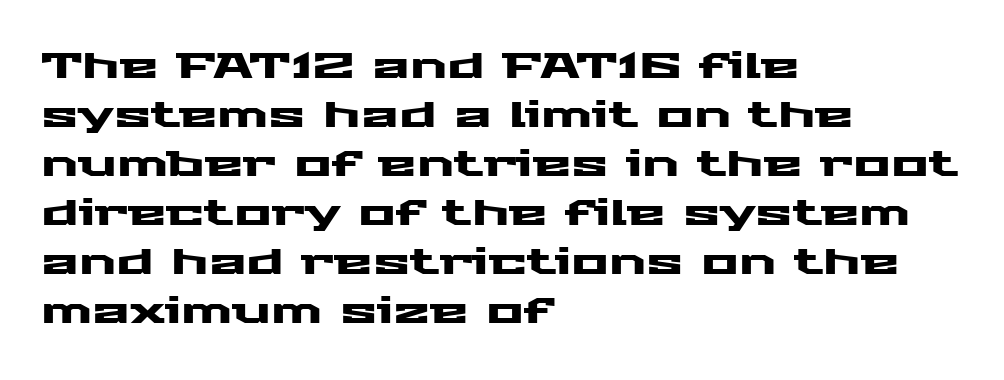
The paragraph has a hard left edge and a soft right edge. The letters advance in unequal steps, a hallmark of proportional type. Letter spacing: default. Normally led — the rows are evenly, conventionally spaced. It's the straight-up-and-down kind of type.
